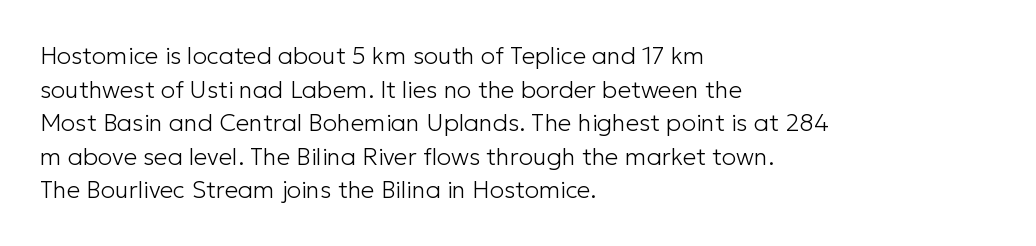
{"italic": "no", "bold": "no", "underline": "no", "align": "left", "line_spacing": "normal", "line_spacing_ratio": 1.4, "letter_spacing": "normal", "letter_spacing_em": 0.0, "glyph_px": 24}
